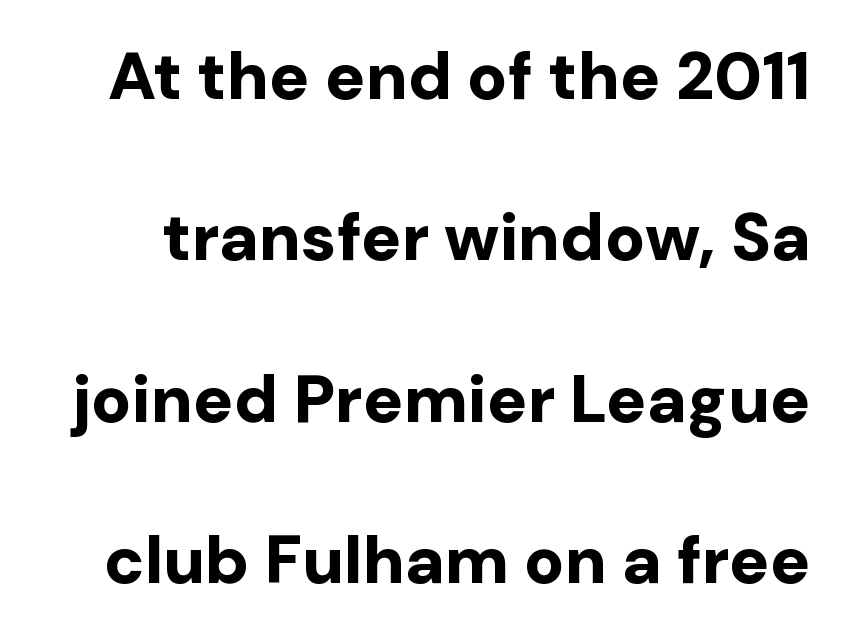
Q: Is the text bold? A: Yes.
Q: Is the text italic (slanted)? A: No, it is upright.
Q: Is the typeface a serif or a sans-serif typeface? A: Sans-serif.
Q: Is the text underlined? A: No.
Q: Is the spacing between letters normal or unusually wide? A: Normal.
Q: Is the spacing between lines tight, normal or loose? A: Loose.
Q: Width (condensed, normal, or wide)? A: Normal.
Q: Stroke contrast? A: Low.
Q: x-height? A: Medium.
Q: Monospaced? A: No.
